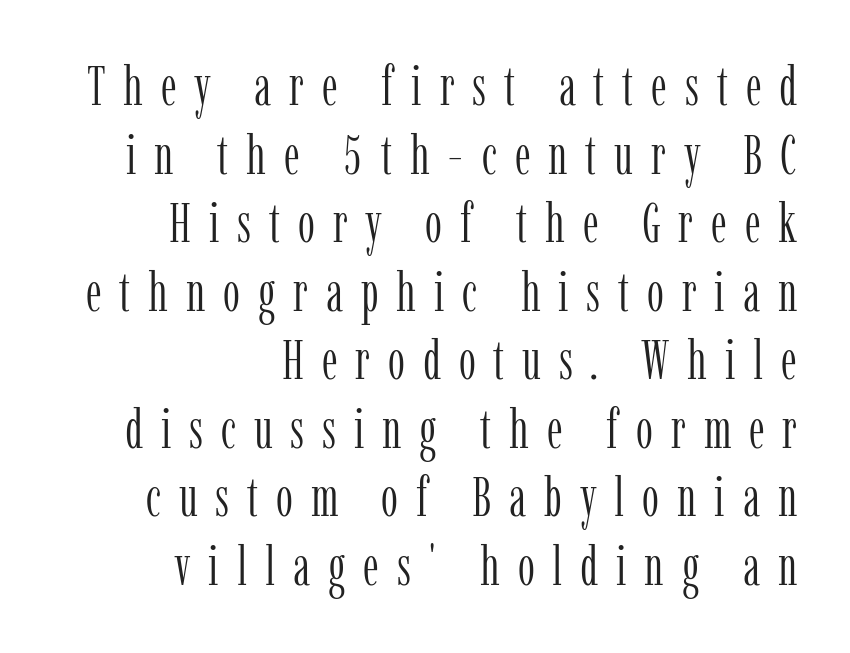
Q: Is the text bold? A: No.
Q: Is the text italic (slanted)? A: No, it is upright.
Q: Is the typeface a serif or a sans-serif typeface? A: Serif.
Q: Is the text underlined? A: No.
Q: How is the paragraph aligned? A: Right-aligned.
Q: Is the spacing between letters normal or unusually wide? A: Unusually wide.
Q: Is the spacing between lines tight, normal or loose? A: Normal.
Q: Width (condensed, normal, or wide)? A: Condensed.
Q: Stroke contrast? A: Low.
Q: x-height? A: Medium.
Q: Monospaced? A: No.
